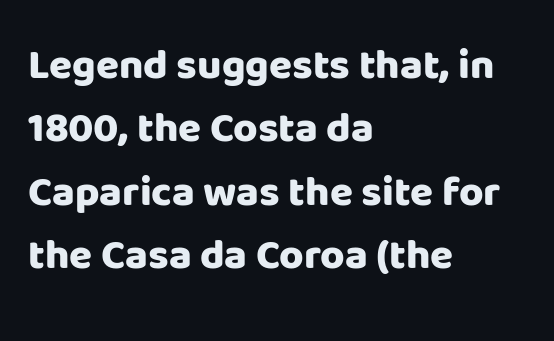
The image shows 42 px heavy sans-serif type, upright; set left-aligned, normal line spacing (1.51x), normal letter spacing, not underlined; low stroke contrast and a large x-height.
